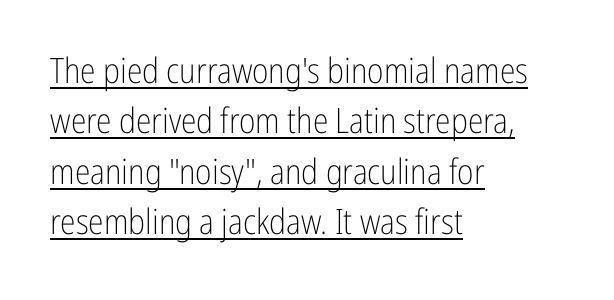
The image shows 35 px light, condensed sans-serif type, upright; set left-aligned, normal line spacing (1.44x), normal letter spacing, underlined; low stroke contrast and a medium x-height.
